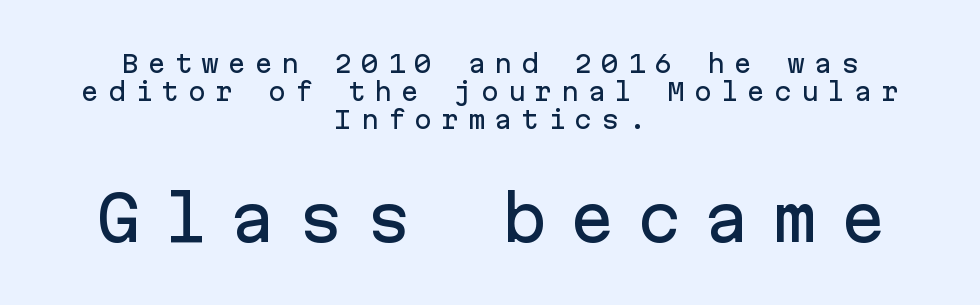
The image shows 61 px sans-serif type, upright, monospaced; set centered, line spacing 1.16x, unusually wide letter spacing (+0.36 em), not underlined; the second (bottom) block is 2.54x larger; low stroke contrast and a medium x-height.
